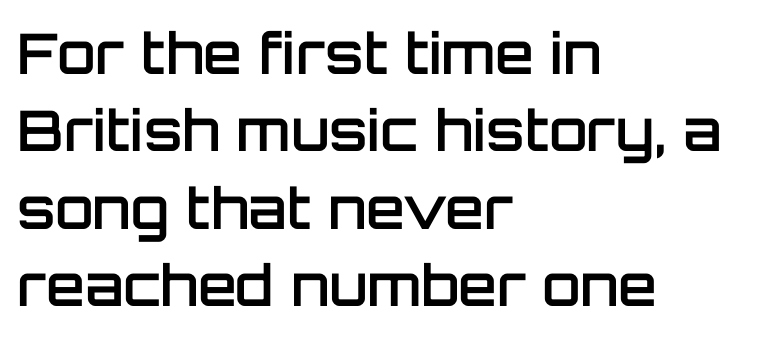
Q: Is the text bold? A: Semi-bold.
Q: Is the text italic (slanted)? A: No, it is upright.
Q: Is the typeface a serif or a sans-serif typeface? A: Sans-serif.
Q: Is the text underlined? A: No.
Q: How is the paragraph aligned? A: Left-aligned.
Q: Is the spacing between letters normal or unusually wide? A: Normal.
Q: Is the spacing between lines tight, normal or loose? A: Normal.
Q: Width (condensed, normal, or wide)? A: Normal.
Q: Stroke contrast? A: Low.
Q: x-height? A: Large.
Q: Monospaced? A: No.
